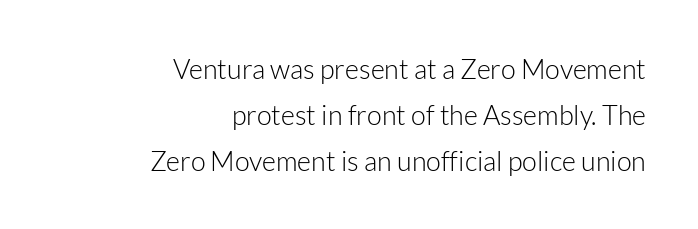
Q: Is the text bold? A: No.
Q: Is the text italic (slanted)? A: No, it is upright.
Q: Is the text underlined? A: No.
Q: How is the paragraph aligned? A: Right-aligned.
Q: Is the spacing between letters normal or unusually wide? A: Normal.
Q: Is the spacing between lines tight, normal or loose? A: Normal.
